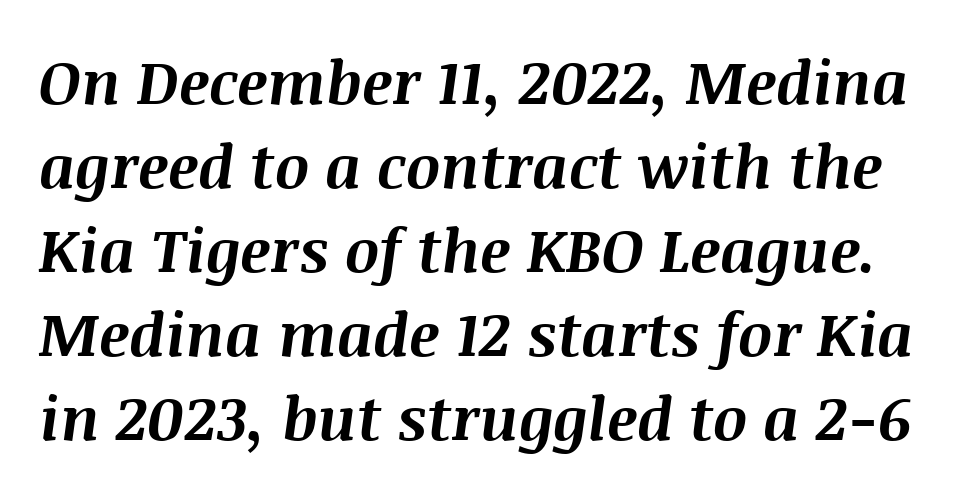
The image shows 60 px bold type, italic (leaning right); set normal line spacing (1.4x), normal letter spacing, not underlined; medium stroke contrast and a large x-height.
